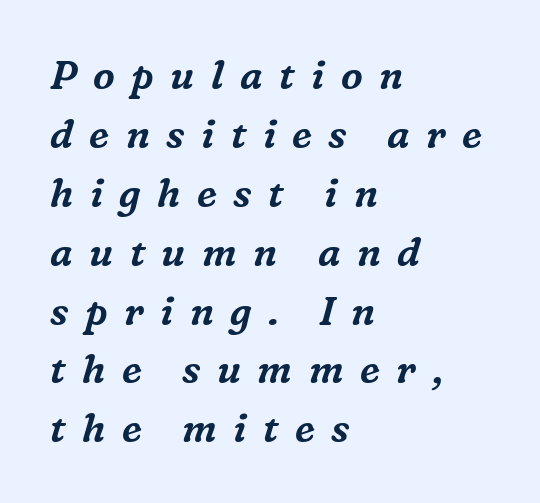
{"serif": "yes", "italic": "yes", "lean": "right", "slant_degrees": 16, "width": "normal", "stroke_contrast": "medium", "x_height": "medium", "monospaced": "no", "underline": "no", "align": "left", "line_spacing": "normal", "line_spacing_ratio": 1.51, "letter_spacing": "wide", "letter_spacing_em": 0.42, "glyph_px": 39}
